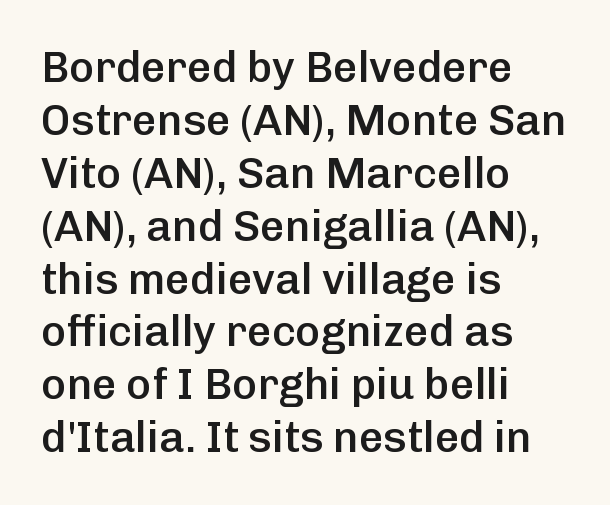
The text was rendered using a sans face with plain stroke endings. Notice how the passage keeps a crisp vertical edge on the left only. You could call the tracking neutral — neither tight nor loose. This is roman type, the default non-slanted kind.
